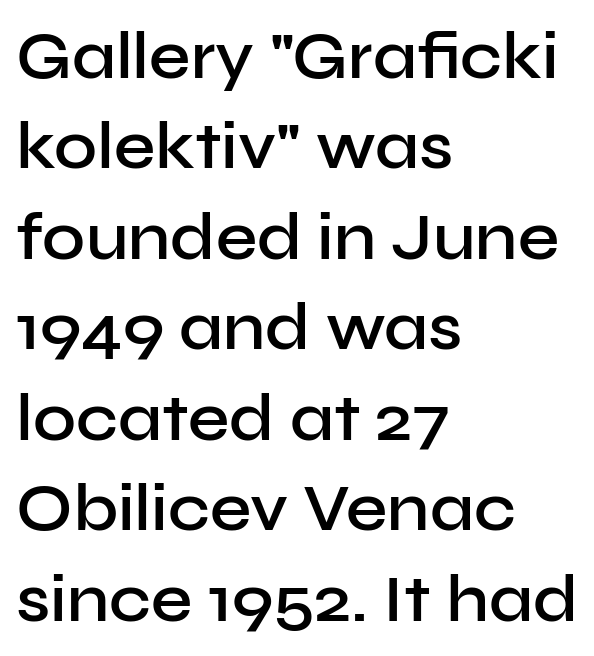
Q: Is the text bold? A: Semi-bold.
Q: Is the text italic (slanted)? A: No, it is upright.
Q: Is the typeface a serif or a sans-serif typeface? A: Sans-serif.
Q: Is the text underlined? A: No.
Q: How is the paragraph aligned? A: Left-aligned.
Q: Is the spacing between letters normal or unusually wide? A: Normal.
Q: Is the spacing between lines tight, normal or loose? A: Normal.
Q: Width (condensed, normal, or wide)? A: Normal.
Q: Stroke contrast? A: Low.
Q: x-height? A: Medium.
Q: Monospaced? A: No.
